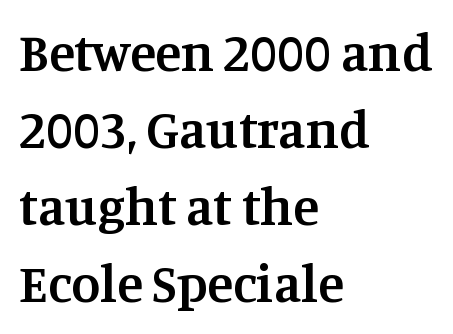
Q: Is the text bold? A: Semi-bold.
Q: Is the text italic (slanted)? A: No, it is upright.
Q: Is the typeface a serif or a sans-serif typeface? A: Serif.
Q: Is the text underlined? A: No.
Q: How is the paragraph aligned? A: Left-aligned.
Q: Is the spacing between letters normal or unusually wide? A: Normal.
Q: Is the spacing between lines tight, normal or loose? A: Normal.
Q: Width (condensed, normal, or wide)? A: Normal.
Q: Stroke contrast? A: Medium.
Q: x-height? A: Large.
Q: Monospaced? A: No.
